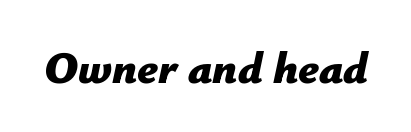
The image shows 44 px bold type, italic (leaning right); set normal letter spacing, not underlined; low stroke contrast and a medium x-height.
